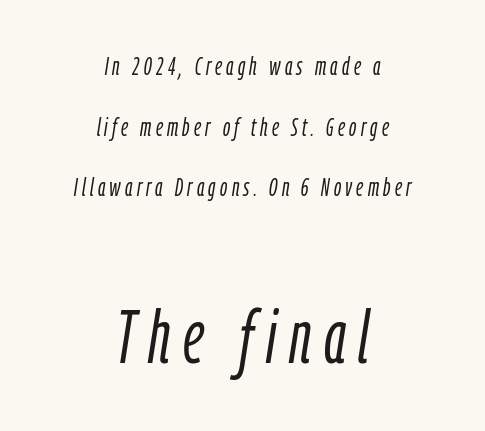
Q: Is the text bold? A: No.
Q: Is the text italic (slanted)? A: Yes, it leans right by about 9 degrees.
Q: Is the text underlined? A: No.
Q: How is the paragraph aligned? A: Centered.
Q: Is the spacing between lines tight, normal or loose? A: Loose.
Q: Which block of text is set in a larger size, the first (top) or the second (bottom)? A: The second (bottom) one.
Q: Width (condensed, normal, or wide)? A: Condensed.
Q: Stroke contrast? A: Low.
Q: x-height? A: Medium.
Q: Monospaced? A: No.
